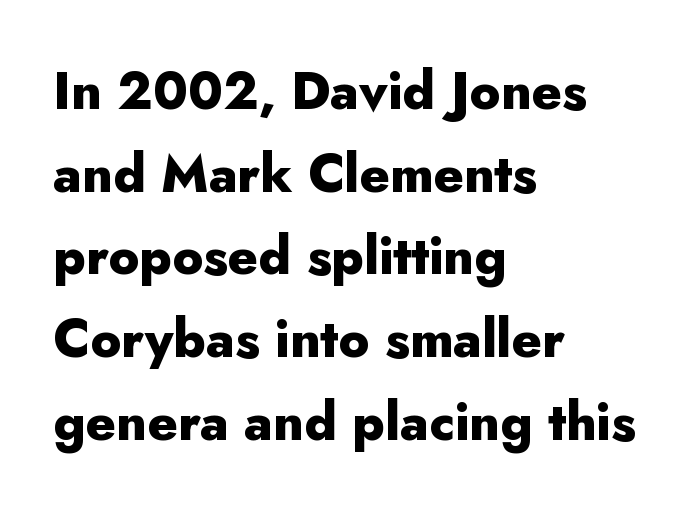
{"serif": "no", "italic": "no", "bold": "yes", "weight": "heavy", "width": "normal", "stroke_contrast": "low", "x_height": "small", "monospaced": "no", "underline": "no", "align": "left", "line_spacing": "normal", "line_spacing_ratio": 1.59, "letter_spacing": "normal", "letter_spacing_em": 0.0, "glyph_px": 52}
